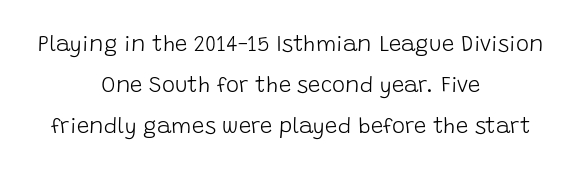
The image shows 22 px text type, upright; set centered, line spacing 1.86x, normal letter spacing, not underlined.
